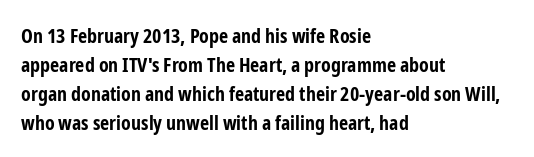
The image shows 20 px bold type, upright; set left-aligned, normal line spacing (1.45x), normal letter spacing, not underlined.
